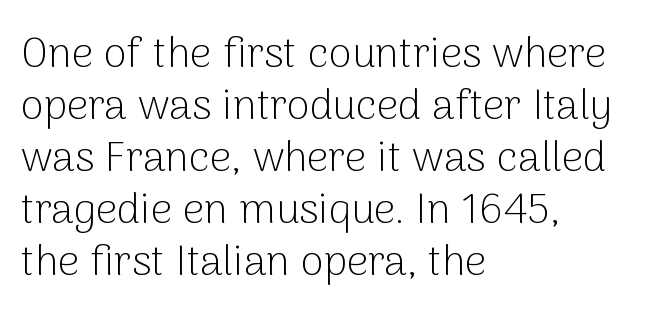
{"serif": "no", "italic": "no", "bold": "no", "weight": "light", "width": "normal", "stroke_contrast": "low", "x_height": "medium", "monospaced": "no", "underline": "no", "align": "left", "line_spacing_ratio": 1.24, "letter_spacing": "normal", "letter_spacing_em": 0.0, "glyph_px": 42}
